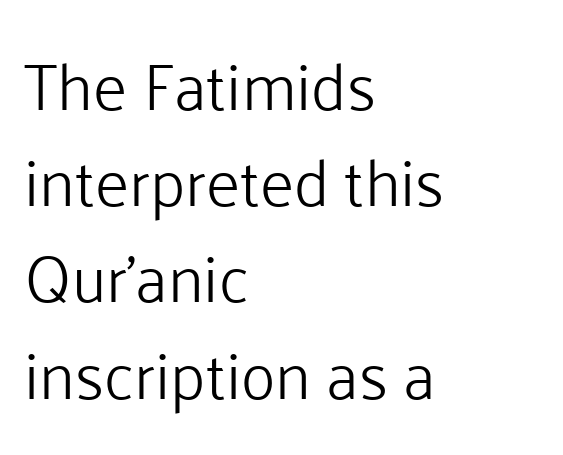
The image shows 65 px light sans-serif type, upright; set left-aligned, normal line spacing (1.48x), normal letter spacing, not underlined; low stroke contrast and a medium x-height.
